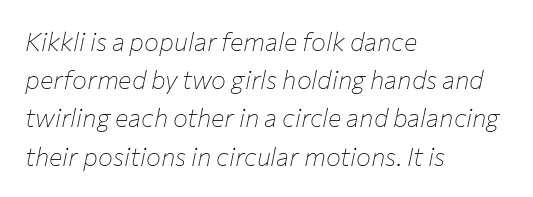
{"italic": "yes", "lean": "right", "slant_degrees": 12, "bold": "no", "underline": "no", "align": "left", "line_spacing": "normal", "line_spacing_ratio": 1.53, "letter_spacing": "normal", "letter_spacing_em": 0.0, "glyph_px": 25}
